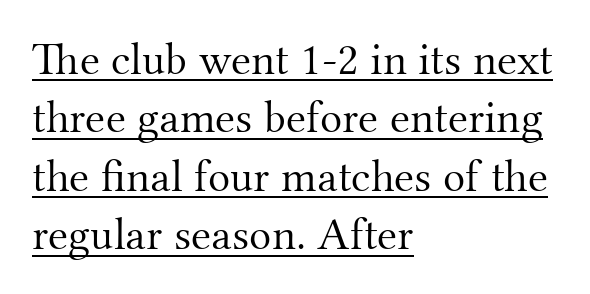
The image shows 46 px light serif type, upright; set left-aligned, normal line spacing (1.27x), normal letter spacing, underlined; medium stroke contrast and a small x-height.
